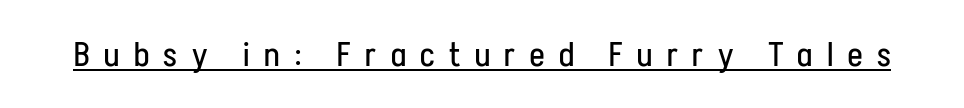
You could not count columns in this text — the font is proportionally spaced. Type style note: lacks serifs. Is there an underline? Yes — a line sits under the letters. Weight: in the light-to-regular range. Display-style spreading of the glyphs; the letterfit is very open.
